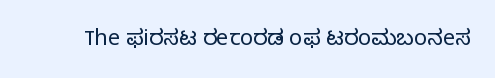
The space directly below the letters is spotless. Quick note: not italic, upright. The line texture is even and compact thanks to regular tracking. These glyphs show unthickened strokes, regular width or finer.
